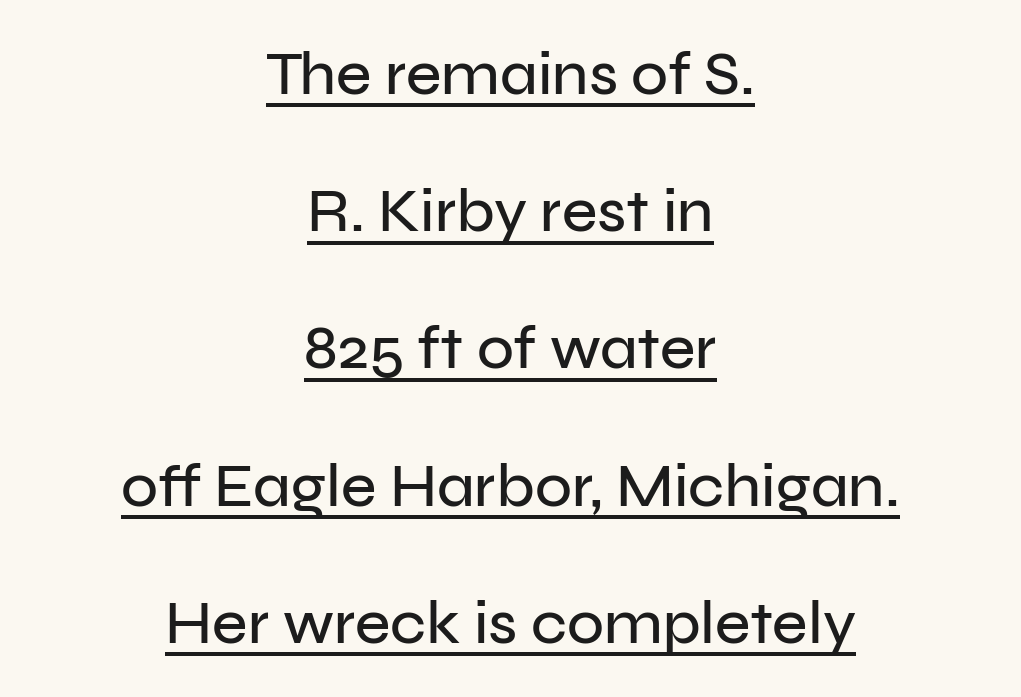
A typesetter would call this zero additional tracking. Here the designer chose a conventional face with non-uniform glyph widths. Nothing sits at the stroke ends, so this counts as sans-serif. Characters remain perfectly vertical along every line.
